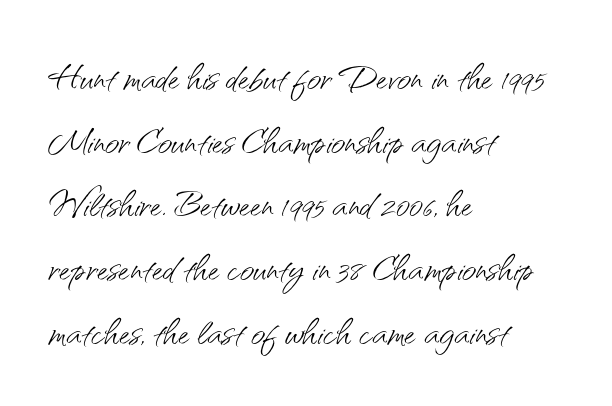
Q: Is the text bold? A: No.
Q: Is the text italic (slanted)? A: Yes.
Q: Is the typeface a serif or a sans-serif typeface? A: Sans-serif.
Q: Is the text underlined? A: No.
Q: How is the paragraph aligned? A: Left-aligned.
Q: Is the spacing between letters normal or unusually wide? A: Normal.
Q: Is the spacing between lines tight, normal or loose? A: Normal.
Q: Width (condensed, normal, or wide)? A: Normal.
Q: Stroke contrast? A: Medium.
Q: x-height? A: Small.
Q: Monospaced? A: No.
